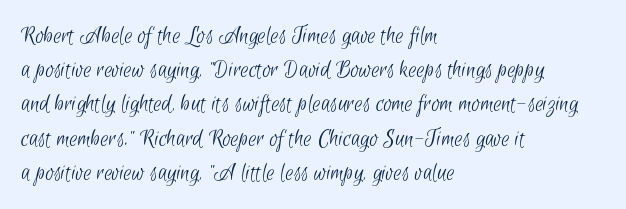
A clean baseline with only descenders dipping below it. Counters stay open thanks to moderate or lighter strokes. Words appear dense and cohesive because spacing is normal. Quick note: interline space is typical. Alignment: flush left.
